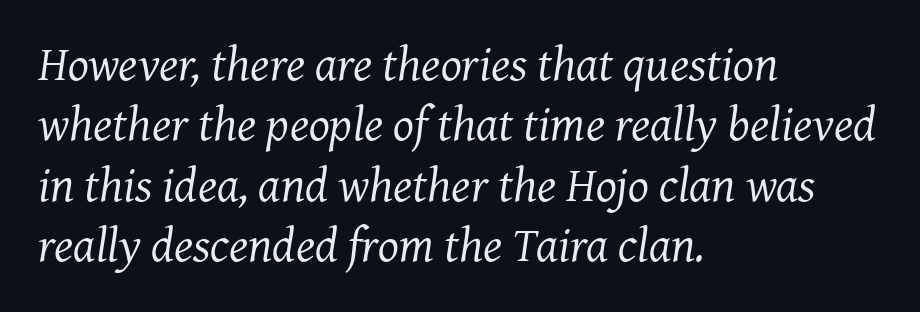
The image shows 49 px regular-weight serif type, italic (leaning right); set left-aligned, line spacing 1.23x, normal letter spacing, not underlined; medium stroke contrast and a medium x-height.
